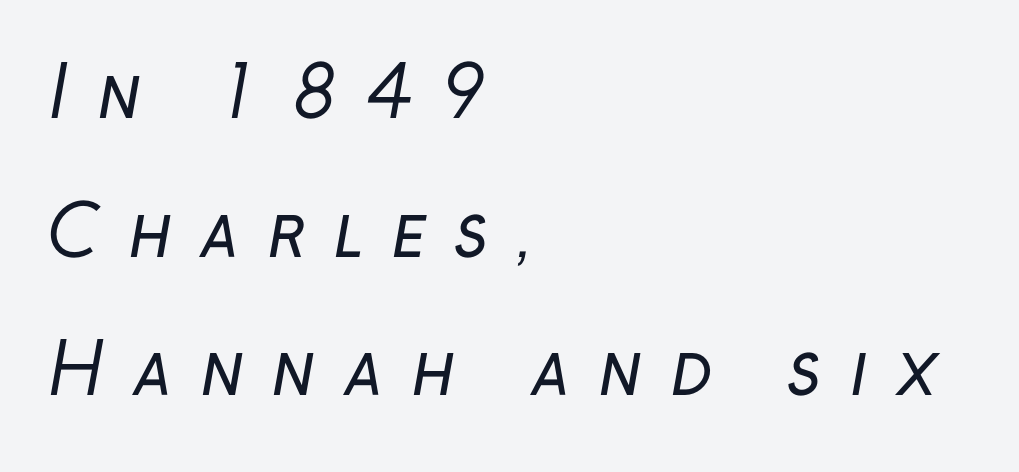
The image shows 70 px regular-weight sans-serif type; set left-aligned, loose line spacing (1.98x), unusually wide letter spacing (+0.39 em), not underlined; low stroke contrast and a medium x-height.
